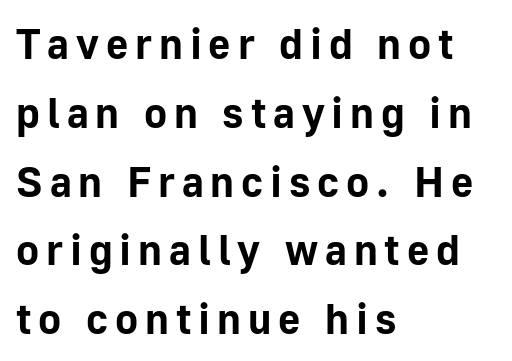
{"serif": "no", "italic": "no", "bold": "yes", "weight": "bold", "width": "normal", "stroke_contrast": "low", "x_height": "medium", "monospaced": "no", "underline": "no", "align": "left", "line_spacing": "normal", "line_spacing_ratio": 1.6, "glyph_px": 43}
